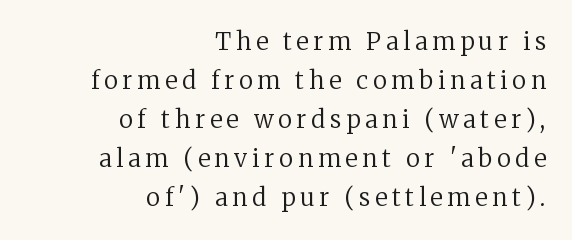
The image shows 24 px text type, upright; set right-aligned, normal line spacing (1.63x), unusually wide letter spacing (+0.2 em), not underlined.
